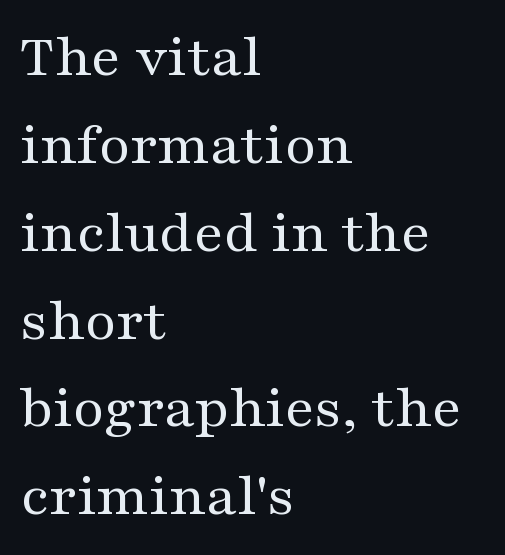
This sample uses an upright cut, with every glyph sitting square on the baseline. Letterform terminals end in serifs throughout the passage. The face used here is rendered with its standard letterfit. Rows of type keep a routine distance in the vertical direction. Is this a fixed-width face? No — the glyphs have proportional, varying widths. A quiet, ordinary-to-light weight characterises the typeface.
